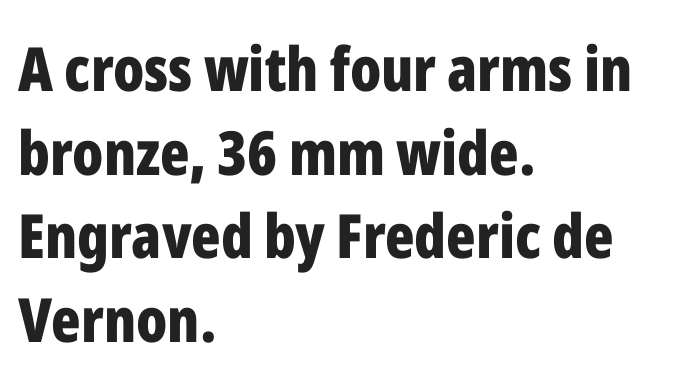
The image shows 61 px bold, condensed sans-serif type, upright; set left-aligned, normal line spacing (1.37x), normal letter spacing, not underlined; low stroke contrast and a medium x-height.
